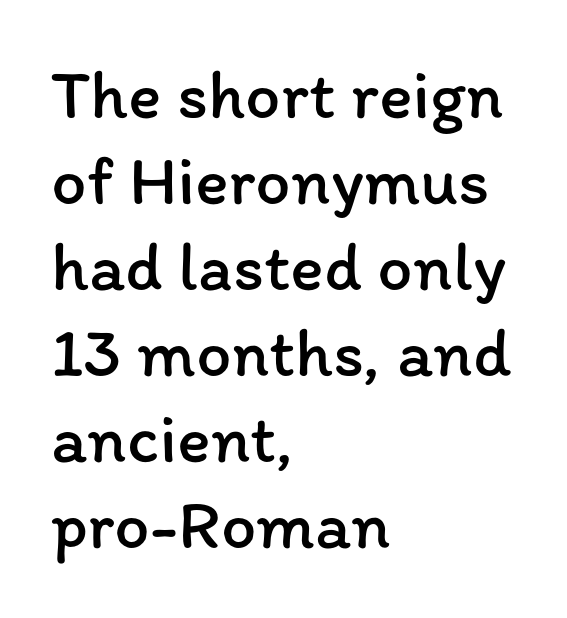
Q: Is the text bold? A: No.
Q: Is the text italic (slanted)? A: No, it is upright.
Q: Is the text underlined? A: No.
Q: How is the paragraph aligned? A: Left-aligned.
Q: Is the spacing between letters normal or unusually wide? A: Normal.
Q: Width (condensed, normal, or wide)? A: Normal.
Q: Stroke contrast? A: Low.
Q: x-height? A: Medium.
Q: Monospaced? A: No.
